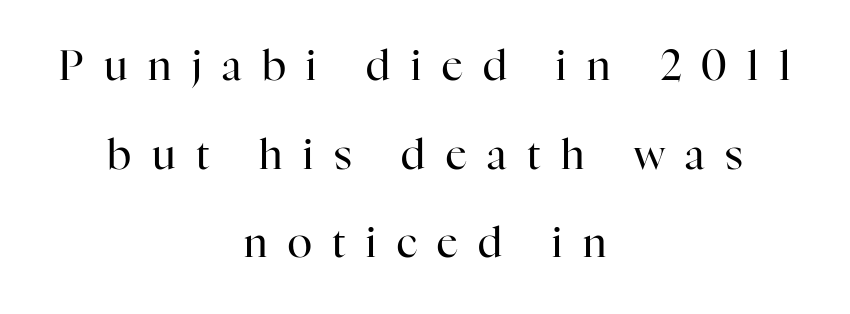
{"serif": "yes", "italic": "no", "bold": "no", "weight": "regular", "width": "normal", "stroke_contrast": "high", "x_height": "medium", "monospaced": "no", "underline": "no", "align": "center", "line_spacing": "loose", "line_spacing_ratio": 2.16, "letter_spacing": "wide", "letter_spacing_em": 0.5, "glyph_px": 41}
